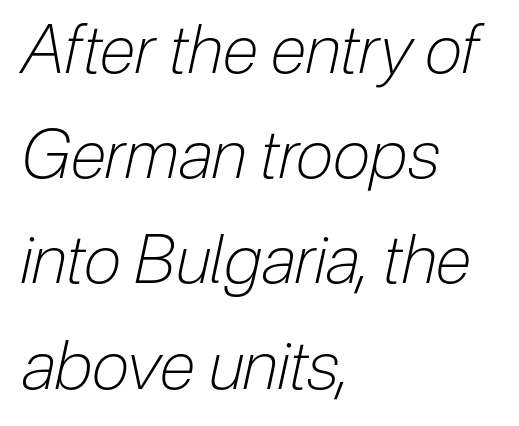
Q: Is the text bold? A: No.
Q: Is the text italic (slanted)? A: Yes, it leans right by about 12 degrees.
Q: Is the text underlined? A: No.
Q: How is the paragraph aligned? A: Left-aligned.
Q: Is the spacing between letters normal or unusually wide? A: Normal.
Q: Is the spacing between lines tight, normal or loose? A: Normal.
Q: Width (condensed, normal, or wide)? A: Condensed.
Q: Stroke contrast? A: Low.
Q: x-height? A: Medium.
Q: Monospaced? A: No.
